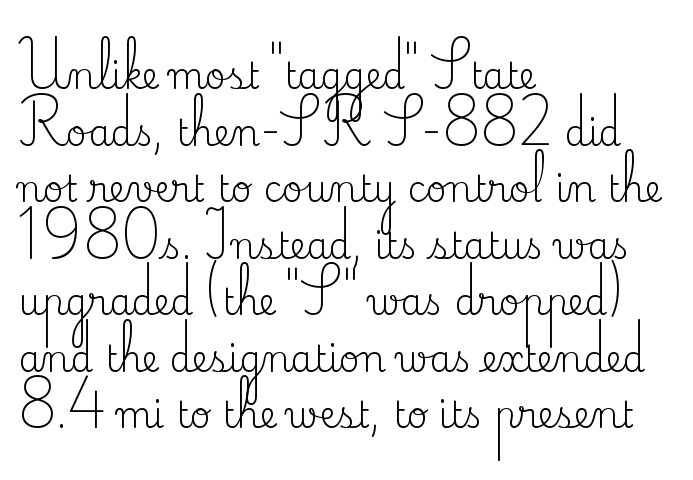
Short and long lines alike share a common starting point at left. Does the type have serifs? Yes, each stem ends in a small foot. The passage shown stacks its lines at a standard gap. The letters look calm and open, with moderate or lighter stems.
